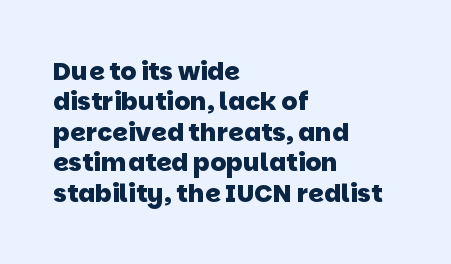
{"bold": "yes", "underline": "no", "align": "left", "line_spacing_ratio": 1.22, "letter_spacing": "normal", "letter_spacing_em": 0.0, "glyph_px": 25}
